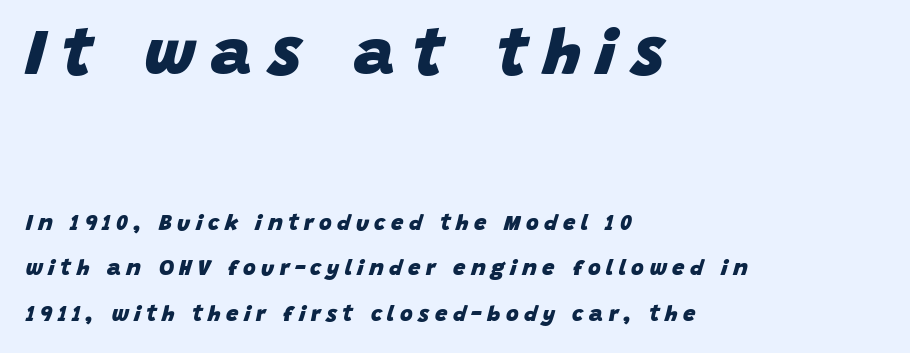
The image shows 65 px heavy type, italic (leaning right); set left-aligned, loose line spacing (2.07x), unusually wide letter spacing (+0.25 em), not underlined; the first (top) block is 2.95x larger; low stroke contrast and a large x-height.
